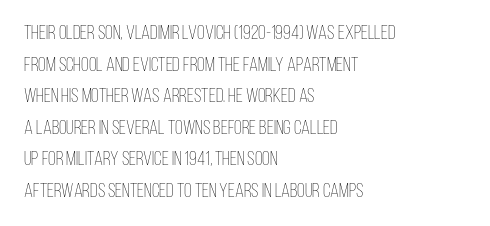
Teacher's note: observe the even left margin — that is flush-left alignment. The passage shown is not underscored anywhere. The rendering uses a moderate line-height, typical for paragraphs. Ascenders rise straight up at ninety degrees. Nobody touched the tracking dial on this one.
